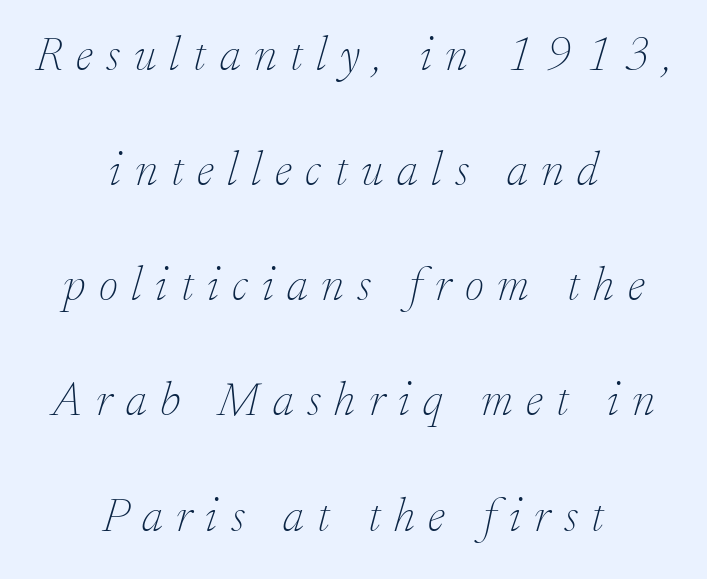
{"serif": "yes", "italic": "yes", "lean": "right", "slant_degrees": 17, "bold": "no", "weight": "thin", "width": "normal", "stroke_contrast": "low", "x_height": "small", "monospaced": "no", "underline": "no", "align": "center", "line_spacing": "loose", "line_spacing_ratio": 2.45, "letter_spacing": "wide", "letter_spacing_em": 0.29, "glyph_px": 47}
